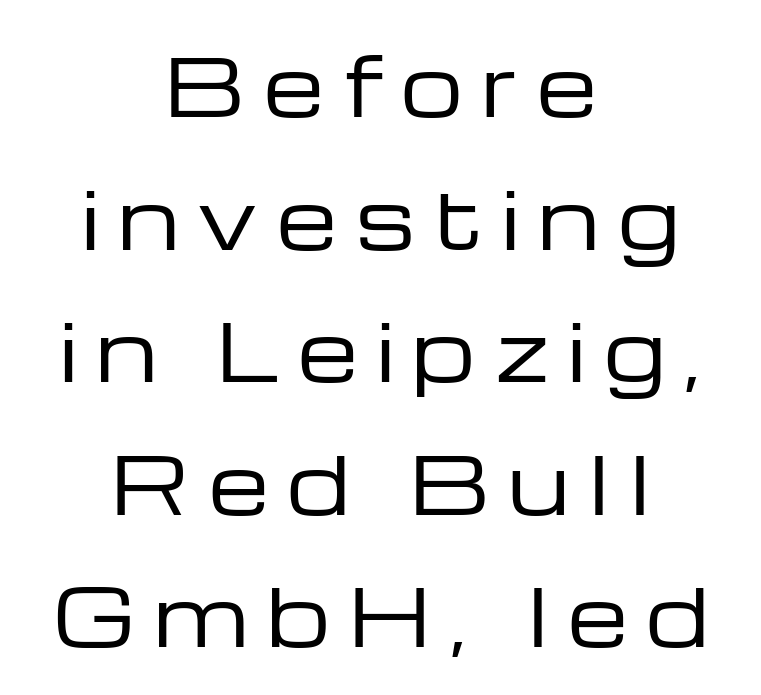
On a weight scale, this lands at 450 or below. Honestly, the row spacing looks completely unremarkable. In CSS terms this would be text-align: center. No feet cap the strokes, marking this as sans-serif type.
